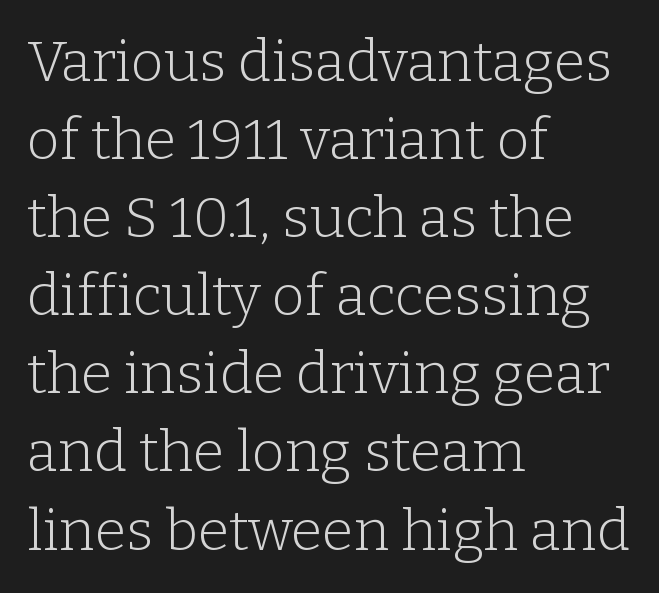
The image shows 57 px light serif type, upright; set left-aligned, normal line spacing (1.37x), normal letter spacing, not underlined; low stroke contrast and a medium x-height.
